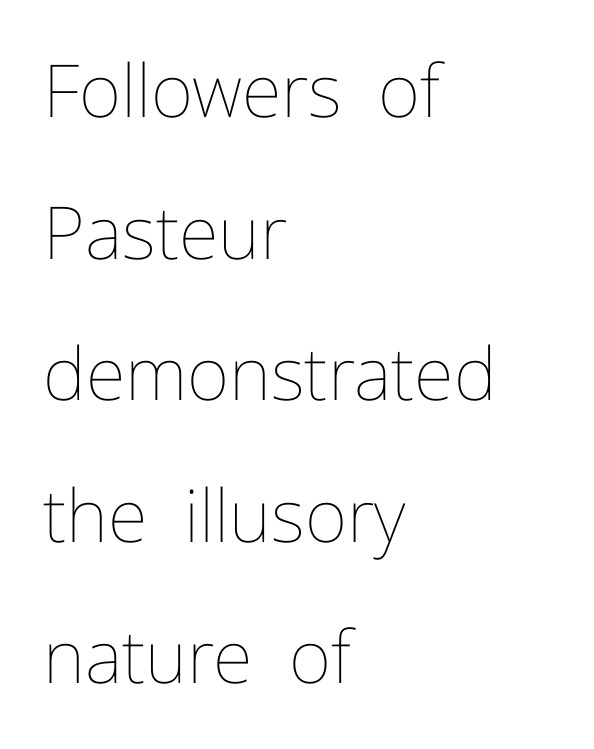
Q: Is the text bold? A: No.
Q: Is the text italic (slanted)? A: No, it is upright.
Q: Is the text underlined? A: No.
Q: How is the paragraph aligned? A: Left-aligned.
Q: Is the spacing between letters normal or unusually wide? A: Normal.
Q: Is the spacing between lines tight, normal or loose? A: Loose.
Q: Width (condensed, normal, or wide)? A: Normal.
Q: Stroke contrast? A: Low.
Q: x-height? A: Medium.
Q: Monospaced? A: No.
